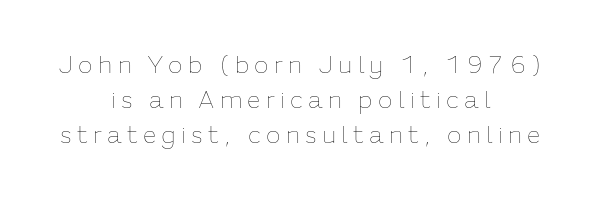
The passage shown stacks its lines at a standard gap. Here the glyphs are tracked loosely, breaking word shapes into spaced letters. Upright lettering throughout. Visually the block forms a symmetrical silhouette, jagged on both flanks.
